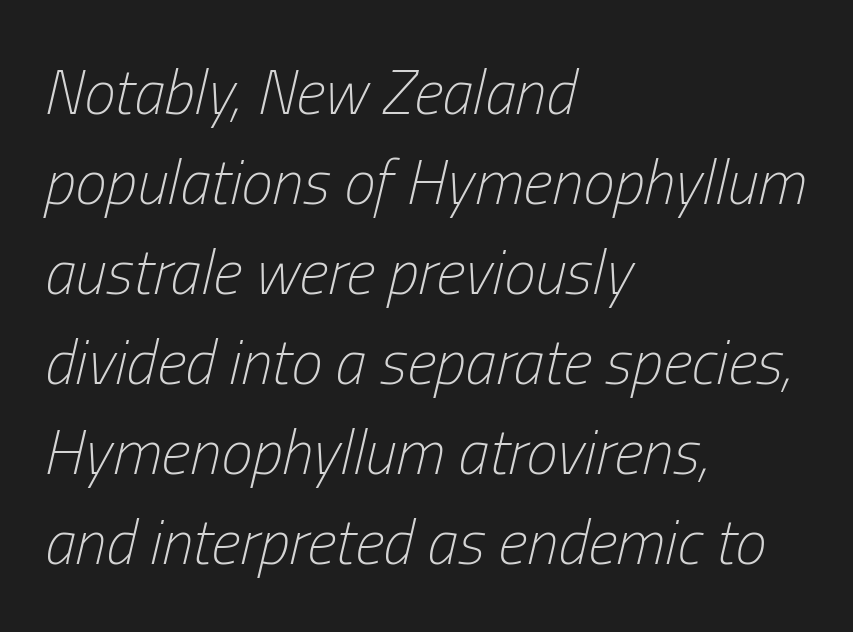
Caption: face not bold, strokes unweighted. The passage shown is typed in a proportional face where columns would drift. One glance says typical: line gaps are just what's usual. The foot of each line stays bare and open.
